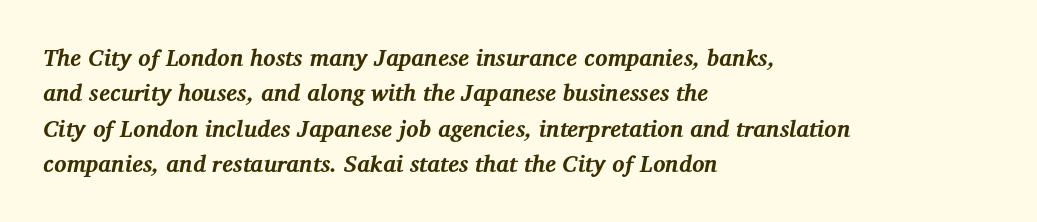
{"italic": "yes", "lean": "right", "slant_degrees": 12, "bold": "yes", "underline": "no", "align": "left", "line_spacing": "normal", "line_spacing_ratio": 1.54, "letter_spacing": "normal", "letter_spacing_em": 0.0, "glyph_px": 23}
